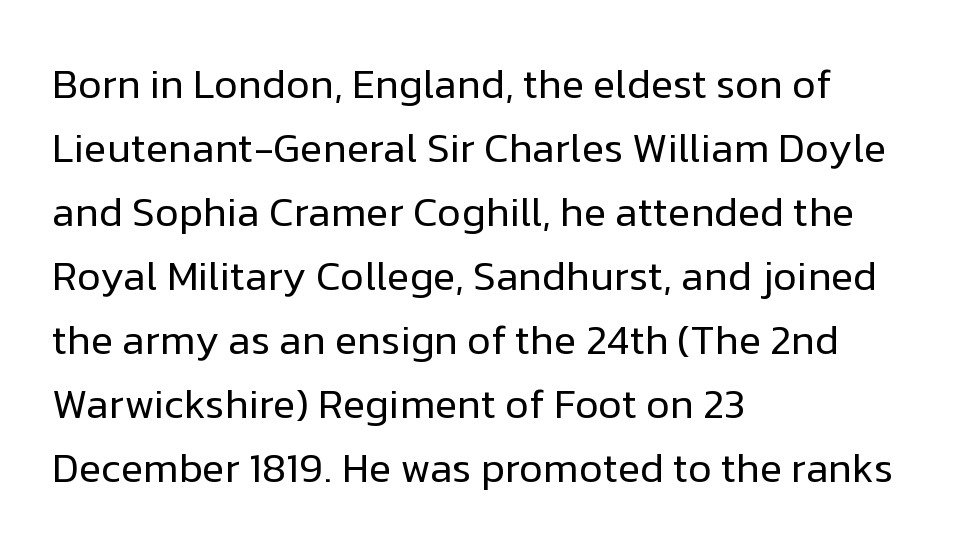
{"serif": "no", "italic": "no", "bold": "no", "weight": "regular", "width": "normal", "stroke_contrast": "low", "x_height": "medium", "monospaced": "no", "underline": "no", "align": "left", "line_spacing": "normal", "line_spacing_ratio": 1.56, "letter_spacing": "normal", "letter_spacing_em": 0.0, "glyph_px": 41}
